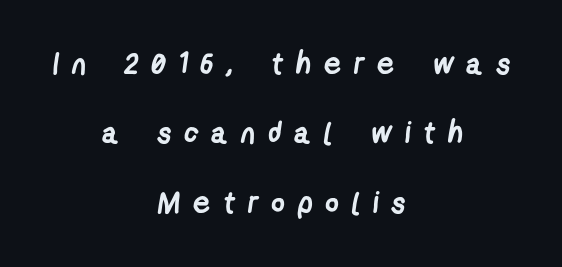
{"serif": "no", "bold": "yes", "weight": "semibold", "width": "condensed", "stroke_contrast": "low", "x_height": "medium", "monospaced": "no", "underline": "no", "align": "center", "line_spacing": "loose", "line_spacing_ratio": 2.31, "letter_spacing": "wide", "letter_spacing_em": 0.42, "glyph_px": 30}
